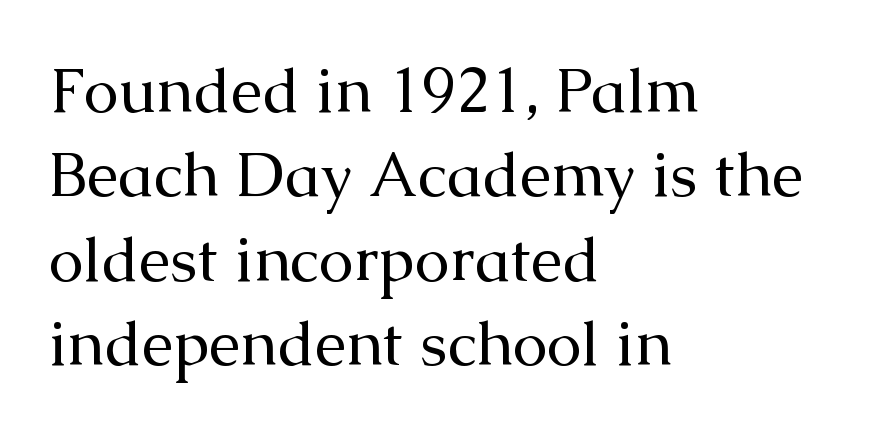
{"serif": "yes", "italic": "no", "bold": "no", "weight": "regular", "width": "normal", "stroke_contrast": "medium", "x_height": "medium", "monospaced": "no", "underline": "no", "align": "left", "line_spacing": "normal", "line_spacing_ratio": 1.34, "letter_spacing": "normal", "letter_spacing_em": 0.0, "glyph_px": 63}
